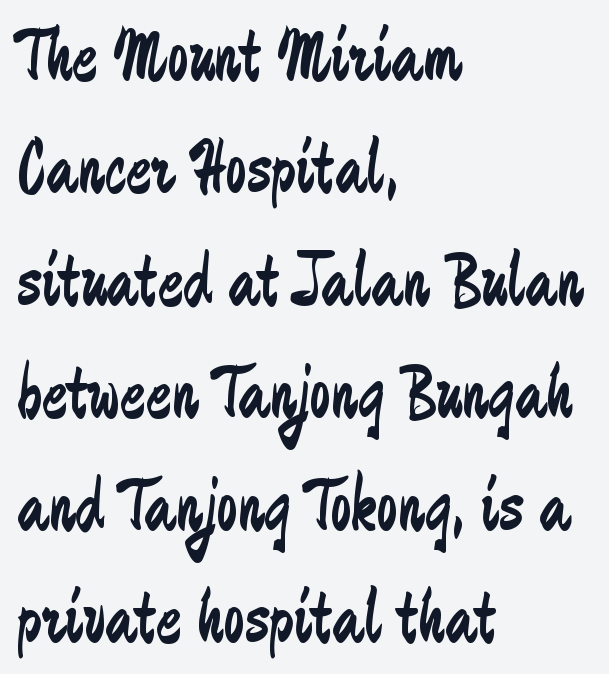
Q: Is the text bold? A: No.
Q: Is the text italic (slanted)? A: Yes.
Q: Is the typeface a serif or a sans-serif typeface? A: Sans-serif.
Q: Is the text underlined? A: No.
Q: How is the paragraph aligned? A: Left-aligned.
Q: Is the spacing between letters normal or unusually wide? A: Normal.
Q: Is the spacing between lines tight, normal or loose? A: Normal.
Q: Width (condensed, normal, or wide)? A: Condensed.
Q: Stroke contrast? A: Low.
Q: x-height? A: Medium.
Q: Monospaced? A: No.
